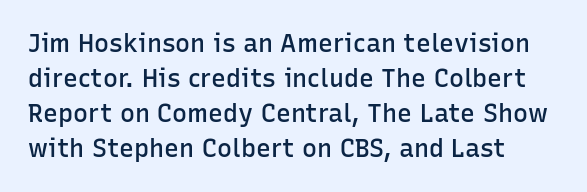
Q: Is the text bold? A: Semi-bold.
Q: Is the text italic (slanted)? A: No, it is upright.
Q: Is the text underlined? A: No.
Q: How is the paragraph aligned? A: Left-aligned.
Q: Is the spacing between letters normal or unusually wide? A: Normal.
Q: Is the spacing between lines tight, normal or loose? A: Normal.
